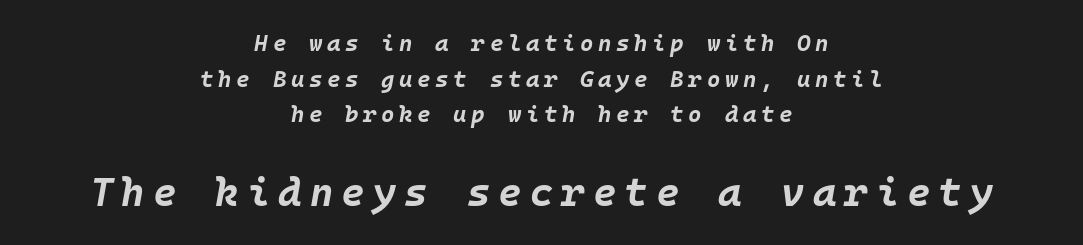
Each letter, wide or thin by design, is forced into the same width here. This sample keeps an unexceptional amount of space between lines. The foot of each line stays bare and open. Emphasis by weight is at full strength: bold. The text block is weighted toward neither margin, spreading evenly from the middle.
